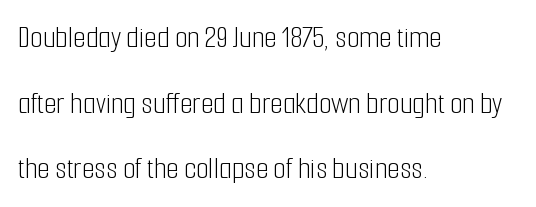
{"serif": "no", "italic": "no", "bold": "no", "weight": "light", "width": "condensed", "stroke_contrast": "low", "x_height": "medium", "monospaced": "no", "underline": "no", "align": "left", "line_spacing": "loose", "line_spacing_ratio": 2.05, "letter_spacing": "normal", "letter_spacing_em": 0.0, "glyph_px": 32}
